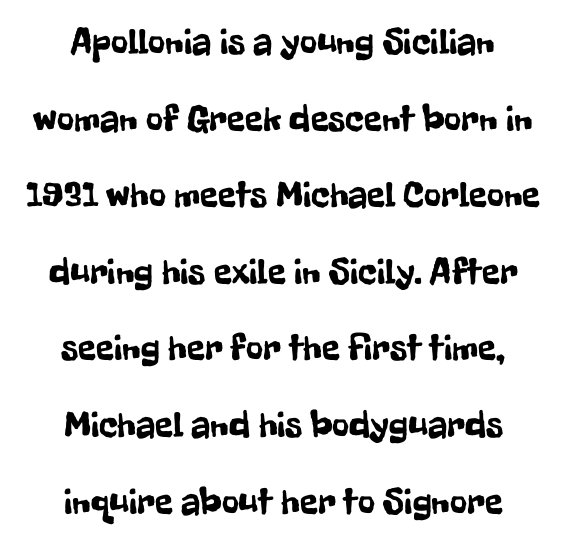
The image shows 37 px condensed sans-serif type, upright; set centered, loose line spacing (2.07x), normal letter spacing, not underlined; low stroke contrast and a medium x-height.
